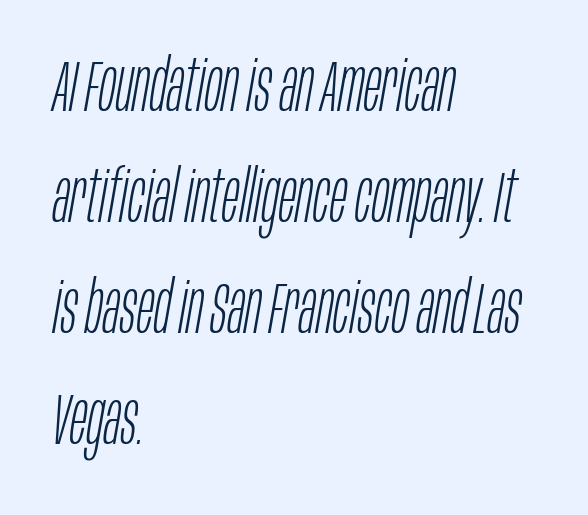
{"italic": "yes", "lean": "right", "slant_degrees": 10, "bold": "no", "weight": "light", "width": "condensed", "stroke_contrast": "low", "x_height": "large", "monospaced": "no", "underline": "no", "align": "left", "line_spacing": "normal", "line_spacing_ratio": 1.54, "letter_spacing": "normal", "letter_spacing_em": 0.0, "glyph_px": 72}
